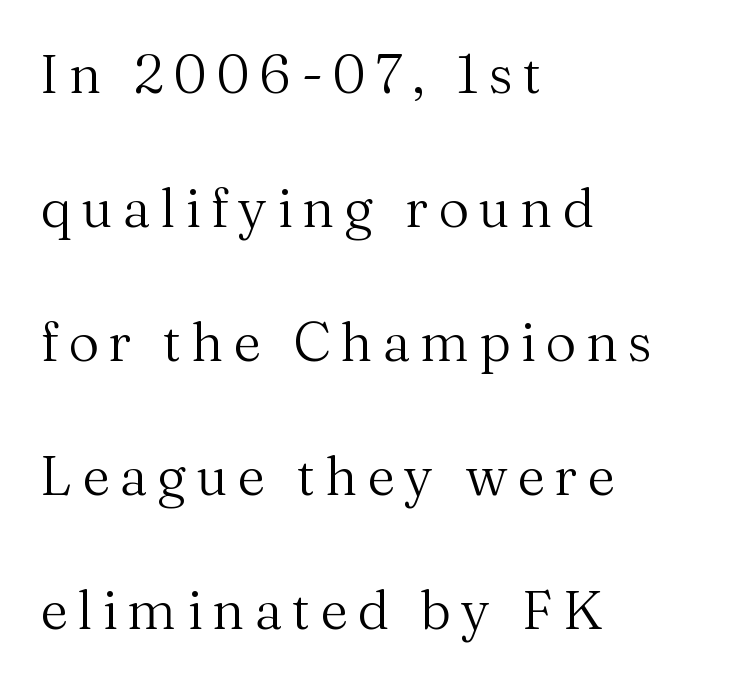
The designer dialed line spacing up above the default. Alignment: flush left. Old-style or modern, the face here clearly has serifs. The strokes are not fattened; the text isn't bold. If you drew a line through each stem, it would be perfectly vertical. Glance below the letters and you will spot only blank space.
